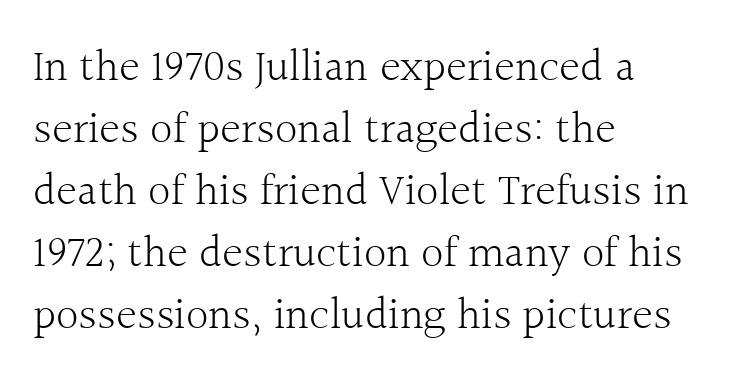
No chunkiness to these letters — they're not bold. Only glyphs here, with clear space below each row. Horizontally, the lines are justified to the leading edge only. This is serif lettering, the kind often seen in printed books. Compared with typical body copy, the letter spacing here is the same.
